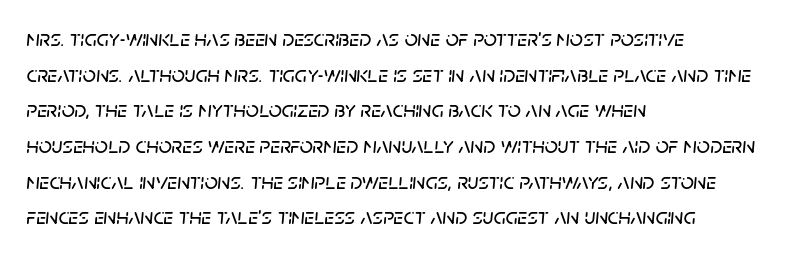
{"italic": "yes", "lean": "right", "slant_degrees": 5, "underline": "no", "align": "left", "line_spacing": "normal", "line_spacing_ratio": 1.55, "letter_spacing": "normal", "letter_spacing_em": 0.0, "glyph_px": 23}
